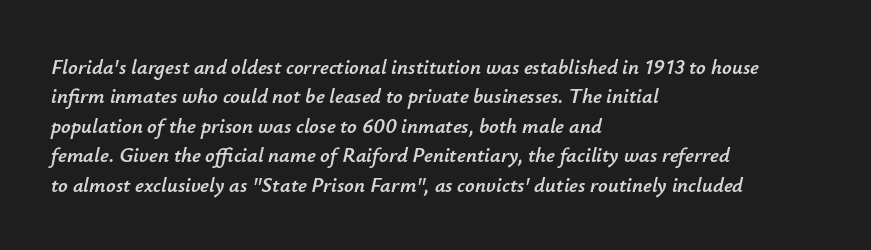
{"italic": "yes", "lean": "right", "slant_degrees": 12, "underline": "no", "align": "left", "line_spacing": "normal", "line_spacing_ratio": 1.4, "letter_spacing": "normal", "letter_spacing_em": 0.0, "glyph_px": 21}
